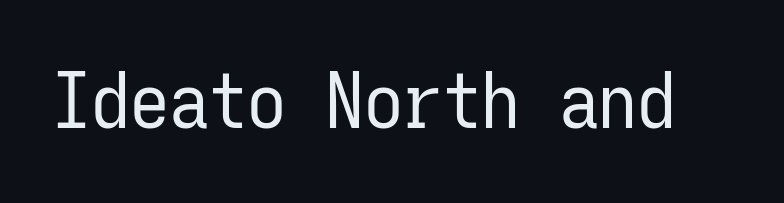
The strokes are not fattened; the text isn't bold. Think of a typewriter: that constant character pitch is what you see here. Descenders are the only things crossing below the line. The letterforms sit shoulder to shoulder at normal distance. The font family rendered here belongs to the sans-serif group. No italicization has been applied; the sample stays upright.
